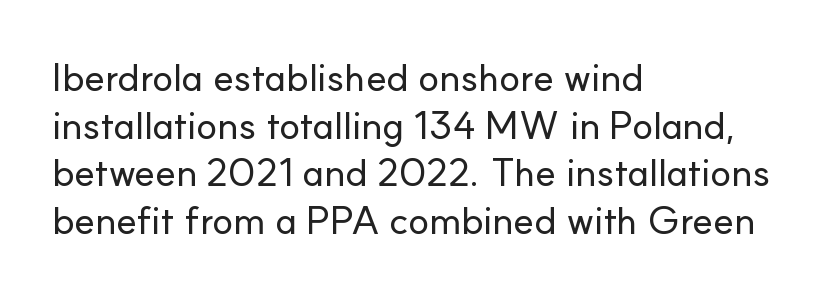
Q: Is the text italic (slanted)? A: No, it is upright.
Q: Is the typeface a serif or a sans-serif typeface? A: Sans-serif.
Q: Is the text underlined? A: No.
Q: How is the paragraph aligned? A: Left-aligned.
Q: Is the spacing between letters normal or unusually wide? A: Normal.
Q: Width (condensed, normal, or wide)? A: Normal.
Q: Stroke contrast? A: Low.
Q: x-height? A: Small.
Q: Monospaced? A: No.
